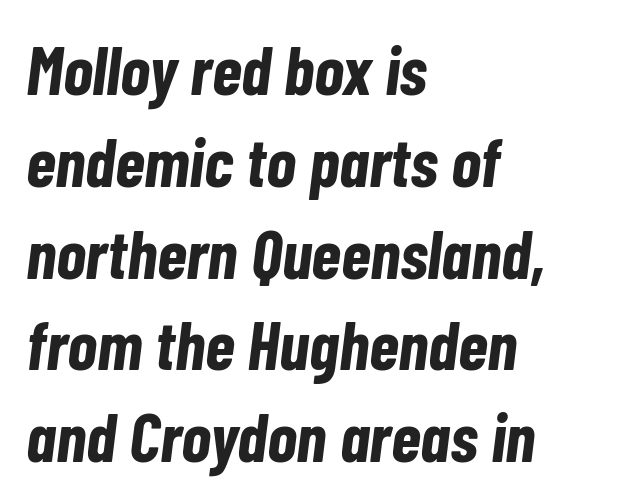
{"italic": "yes", "lean": "right", "slant_degrees": 7, "bold": "yes", "weight": "bold", "width": "condensed", "stroke_contrast": "low", "x_height": "medium", "monospaced": "no", "underline": "no", "align": "left", "line_spacing": "normal", "line_spacing_ratio": 1.33, "letter_spacing": "normal", "letter_spacing_em": 0.0, "glyph_px": 69}
